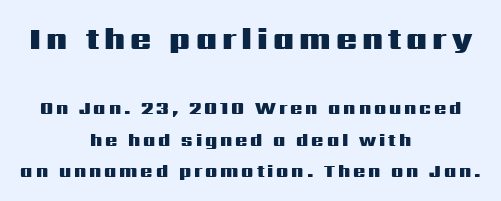
The image shows 31 px heavy, wide sans-serif type, upright; set centered, line spacing 1.75x, not underlined; the first (top) block is 1.72x larger; medium stroke contrast and a medium x-height.
